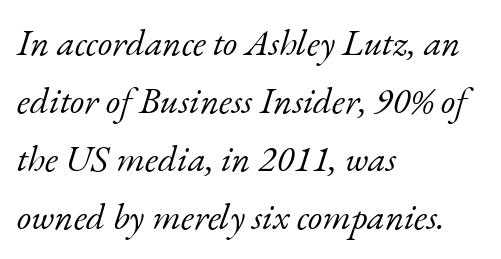
The image shows 37 px light serif type, italic (leaning right); set left-aligned, normal line spacing (1.57x), normal letter spacing, not underlined; low stroke contrast and a small x-height.
